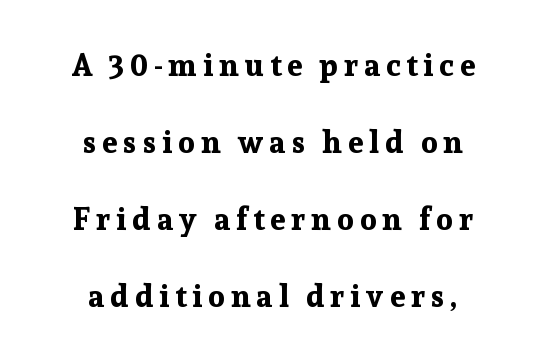
The setting favours the middle, as headings and verse often do. The space beneath each line is pristine and unruled. Thick stems and heavy bowls — unmistakably bold. A typesetter would call this proportional, since set widths differ per character. Type style note: has serifs.
